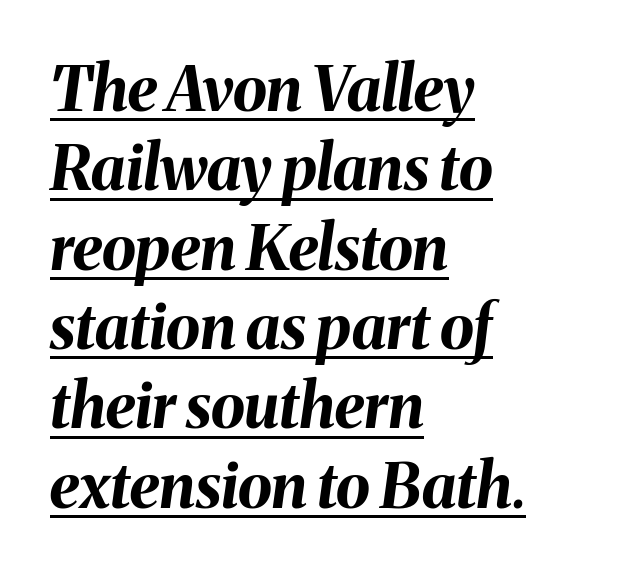
Its strokes are broad and dark, the hallmark of bold type. The glyphs are accompanied by a horizontal stroke just below them. Spacing between characters is what you'd get straight out of the box. Horizontal bands of white between lines are of average thickness. You could not count columns in this text — the font is proportionally spaced.
